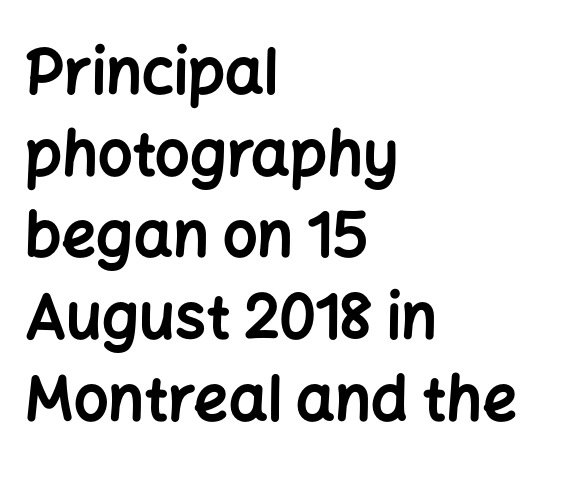
Proportional: the letters do not fall into vertical columns. Posture: straight, roman, zero tilt. The strokes are fattened all the way to bold. Teacher's note: observe the even left margin — that is flush-left alignment.
